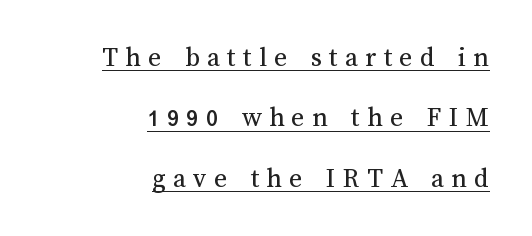
Q: Is the text bold? A: No.
Q: Is the text italic (slanted)? A: No, it is upright.
Q: Is the text underlined? A: Yes.
Q: How is the paragraph aligned? A: Right-aligned.
Q: Is the spacing between letters normal or unusually wide? A: Unusually wide.
Q: Is the spacing between lines tight, normal or loose? A: Loose.
Q: Width (condensed, normal, or wide)? A: Normal.
Q: Stroke contrast? A: Medium.
Q: x-height? A: Medium.
Q: Monospaced? A: No.
